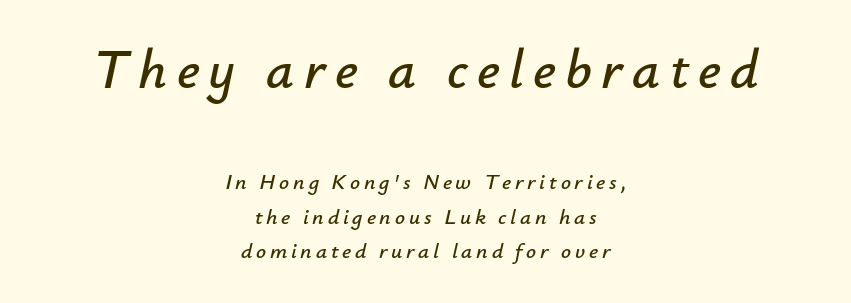
{"italic": "yes", "lean": "right", "slant_degrees": 12, "width": "normal", "stroke_contrast": "low", "x_height": "small", "monospaced": "no", "underline": "no", "align": "center", "line_spacing": "normal", "line_spacing_ratio": 1.58, "larger_block": "first", "size_ratio": 2.5, "glyph_px": 55}
